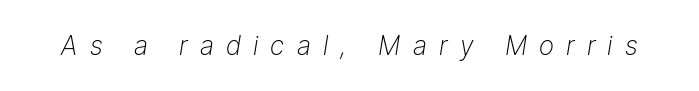
The font sits on the lighter half of the weight spectrum, regular included. Rendered with sloped, italic letterforms. Type without underlining. Loose tracking; the words dissolve into strings of separated letters.
